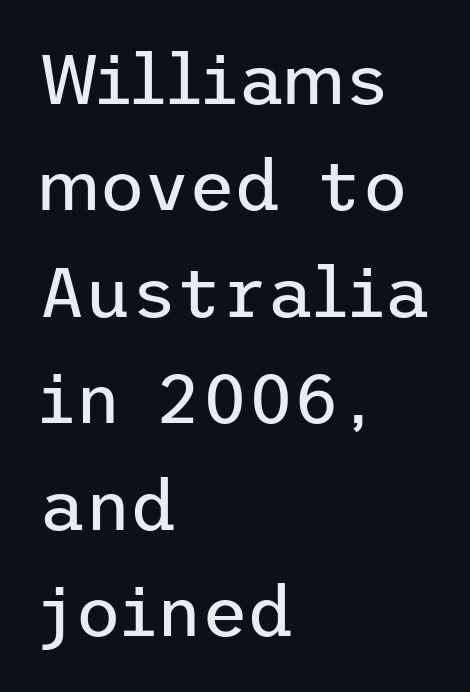
{"serif": "no", "italic": "no", "bold": "no", "weight": "regular", "width": "normal", "stroke_contrast": "low", "x_height": "medium", "underline": "no", "align": "left", "line_spacing": "normal", "line_spacing_ratio": 1.5, "letter_spacing": "normal", "letter_spacing_em": 0.0, "glyph_px": 71}
